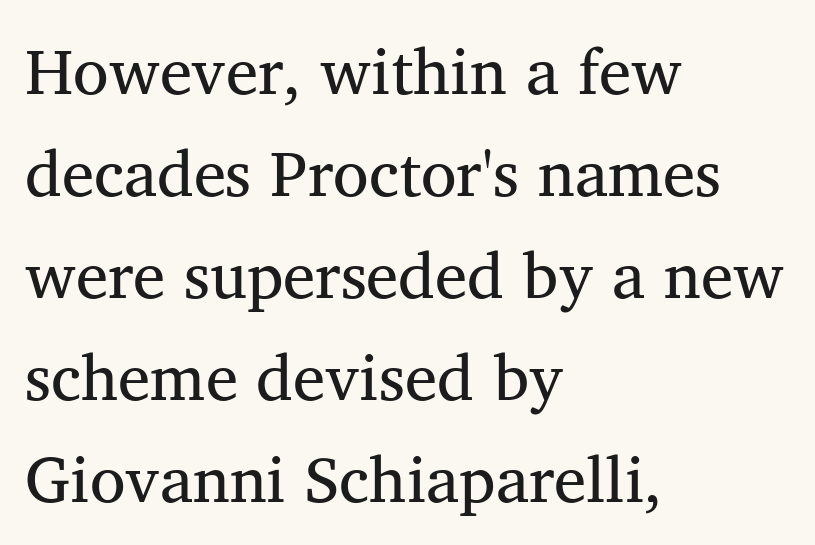
{"serif": "yes", "italic": "no", "bold": "no", "weight": "regular", "width": "normal", "stroke_contrast": "medium", "x_height": "medium", "monospaced": "no", "underline": "no", "align": "left", "line_spacing": "normal", "line_spacing_ratio": 1.57, "letter_spacing": "normal", "letter_spacing_em": 0.0, "glyph_px": 65}
